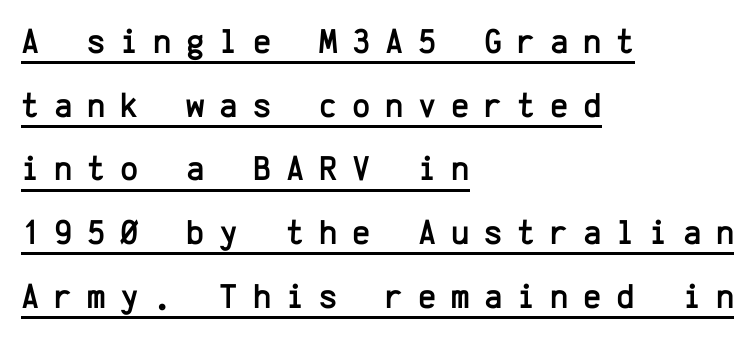
{"serif": "no", "italic": "no", "width": "normal", "stroke_contrast": "low", "x_height": "medium", "monospaced": "yes", "underline": "yes", "align": "left", "line_spacing_ratio": 1.82, "letter_spacing": "wide", "letter_spacing_em": 0.42, "glyph_px": 35}
